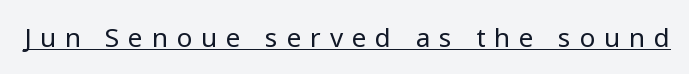
Q: Is the text bold? A: No.
Q: Is the text italic (slanted)? A: No, it is upright.
Q: Is the text underlined? A: Yes.
Q: Is the spacing between letters normal or unusually wide? A: Unusually wide.
